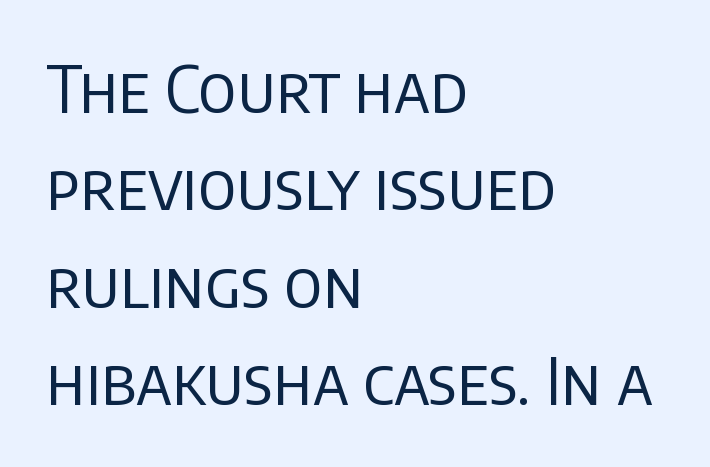
Q: Is the text bold? A: No.
Q: Is the text italic (slanted)? A: No, it is upright.
Q: Is the typeface a serif or a sans-serif typeface? A: Sans-serif.
Q: Is the text underlined? A: No.
Q: How is the paragraph aligned? A: Left-aligned.
Q: Is the spacing between letters normal or unusually wide? A: Normal.
Q: Is the spacing between lines tight, normal or loose? A: Normal.
Q: Width (condensed, normal, or wide)? A: Normal.
Q: Stroke contrast? A: Low.
Q: x-height? A: Large.
Q: Monospaced? A: No.
